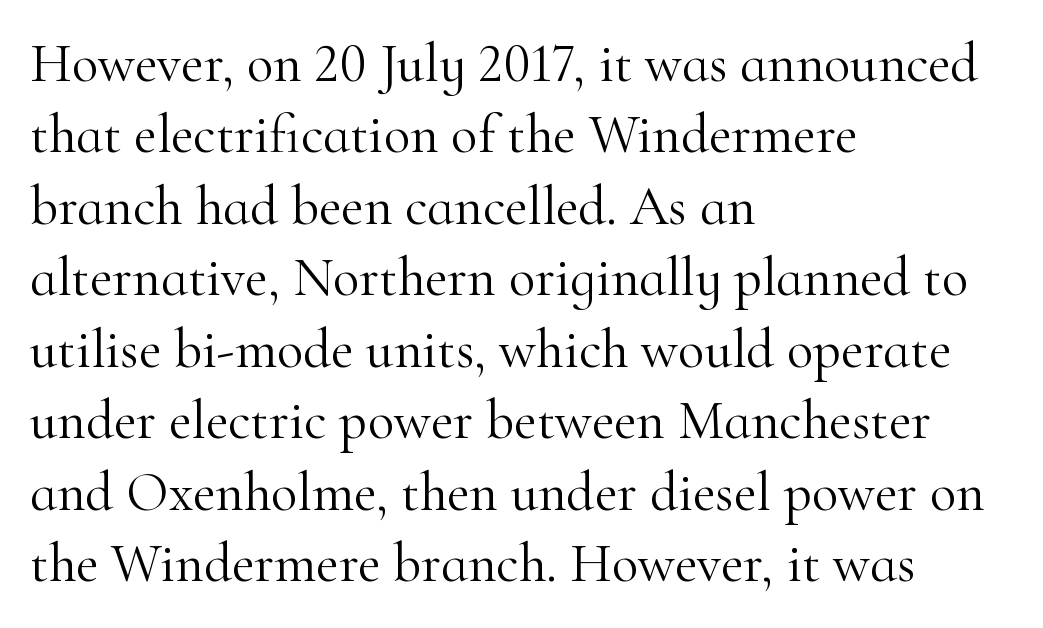
Q: Is the text bold? A: No.
Q: Is the text italic (slanted)? A: No, it is upright.
Q: Is the typeface a serif or a sans-serif typeface? A: Serif.
Q: Is the text underlined? A: No.
Q: How is the paragraph aligned? A: Left-aligned.
Q: Is the spacing between letters normal or unusually wide? A: Normal.
Q: Is the spacing between lines tight, normal or loose? A: Normal.
Q: Width (condensed, normal, or wide)? A: Normal.
Q: Stroke contrast? A: High.
Q: x-height? A: Small.
Q: Monospaced? A: No.
